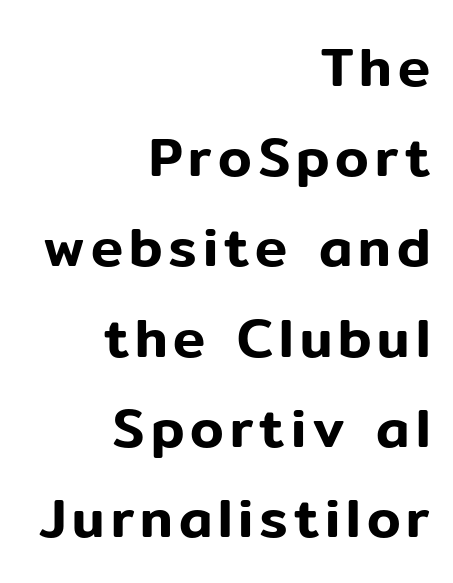
Q: Is the text italic (slanted)? A: No, it is upright.
Q: Is the typeface a serif or a sans-serif typeface? A: Sans-serif.
Q: Is the text underlined? A: No.
Q: How is the paragraph aligned? A: Right-aligned.
Q: Is the spacing between lines tight, normal or loose? A: Normal.
Q: Width (condensed, normal, or wide)? A: Normal.
Q: Stroke contrast? A: Low.
Q: x-height? A: Medium.
Q: Monospaced? A: No.
